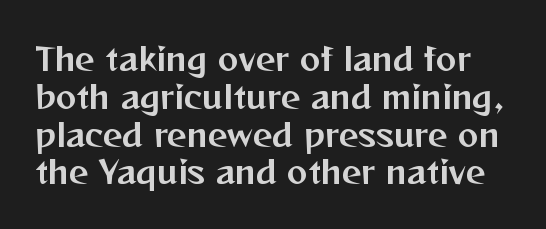
Q: Is the text italic (slanted)? A: No, it is upright.
Q: Is the typeface a serif or a sans-serif typeface? A: Sans-serif.
Q: Is the text underlined? A: No.
Q: Is the spacing between letters normal or unusually wide? A: Normal.
Q: Width (condensed, normal, or wide)? A: Normal.
Q: Stroke contrast? A: Medium.
Q: x-height? A: Medium.
Q: Monospaced? A: No.
